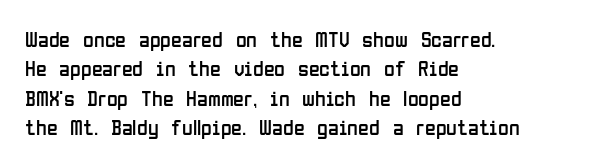
Q: Is the text bold? A: No.
Q: Is the text italic (slanted)? A: No, it is upright.
Q: Is the text underlined? A: No.
Q: How is the paragraph aligned? A: Left-aligned.
Q: Is the spacing between letters normal or unusually wide? A: Normal.
Q: Is the spacing between lines tight, normal or loose? A: Normal.
